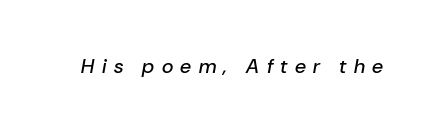
The image shows 20 px text type, italic (leaning right); set unusually wide letter spacing (+0.37 em), not underlined.
